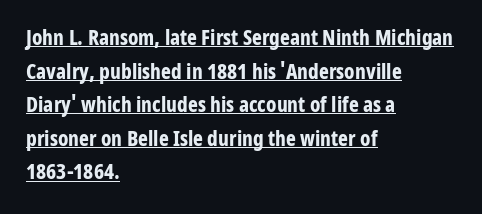
{"italic": "no", "bold": "yes", "underline": "yes", "align": "left", "line_spacing": "normal", "line_spacing_ratio": 1.6, "letter_spacing": "normal", "letter_spacing_em": 0.0, "glyph_px": 21}
